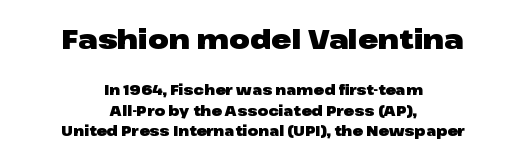
Q: Is the text bold? A: Yes.
Q: Is the text italic (slanted)? A: No, it is upright.
Q: Is the text underlined? A: No.
Q: How is the paragraph aligned? A: Centered.
Q: Is the spacing between letters normal or unusually wide? A: Normal.
Q: Is the spacing between lines tight, normal or loose? A: Normal.
Q: Which block of text is set in a larger size, the first (top) or the second (bottom)? A: The first (top) one.
